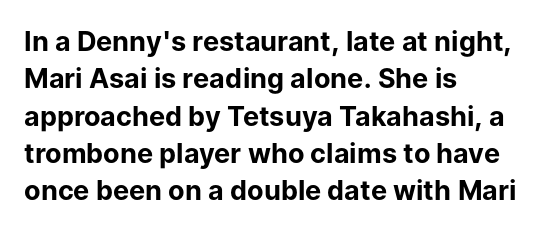
Q: Is the text bold? A: Yes.
Q: Is the text italic (slanted)? A: No, it is upright.
Q: Is the text underlined? A: No.
Q: How is the paragraph aligned? A: Left-aligned.
Q: Is the spacing between letters normal or unusually wide? A: Normal.
Q: Is the spacing between lines tight, normal or loose? A: Normal.
